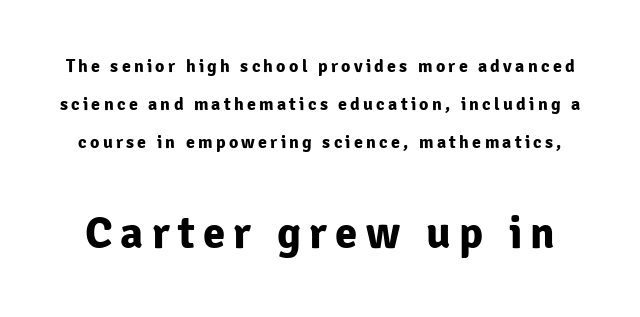
The image shows 45 px bold sans-serif type, upright; set loose line spacing (2.11x), not underlined; the second (bottom) block is 2.5x larger; low stroke contrast and a medium x-height.
